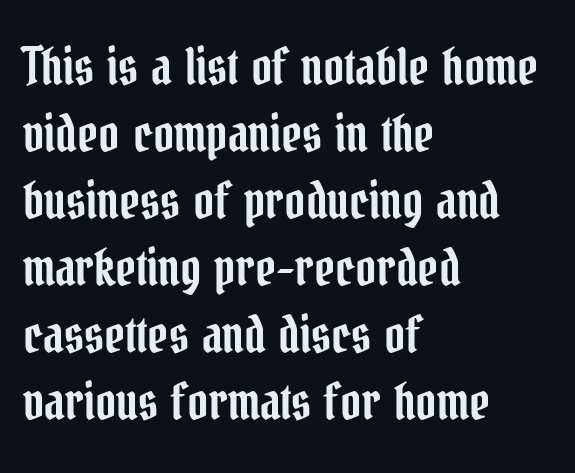
Q: Is the text italic (slanted)? A: No, it is upright.
Q: Is the typeface a serif or a sans-serif typeface? A: Serif.
Q: Is the text underlined? A: No.
Q: How is the paragraph aligned? A: Left-aligned.
Q: Is the spacing between letters normal or unusually wide? A: Normal.
Q: Is the spacing between lines tight, normal or loose? A: Normal.
Q: Width (condensed, normal, or wide)? A: Condensed.
Q: Stroke contrast? A: Low.
Q: x-height? A: Medium.
Q: Monospaced? A: No.
